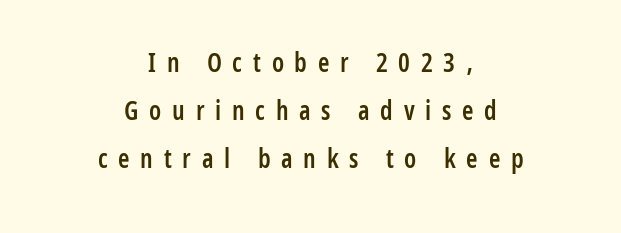
The rendering inserts visible extra space after every character. Nope, not italic — everything's standing straight. Centered paragraph, ragged on both sides. The glyphs are unaccompanied by any horizontal stroke below them. Stems and bowls a touch heavier than normal — semibold.
